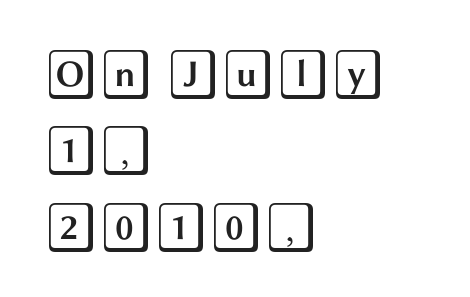
The image shows 50 px wide type, upright; set left-aligned, normal line spacing (1.53x), normal letter spacing, not underlined; a large x-height.
